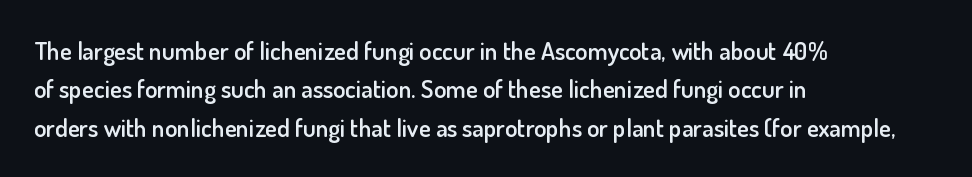
{"italic": "no", "bold": "semi", "underline": "no", "align": "left", "line_spacing": "normal", "line_spacing_ratio": 1.54, "letter_spacing": "normal", "letter_spacing_em": 0.0, "glyph_px": 25}
